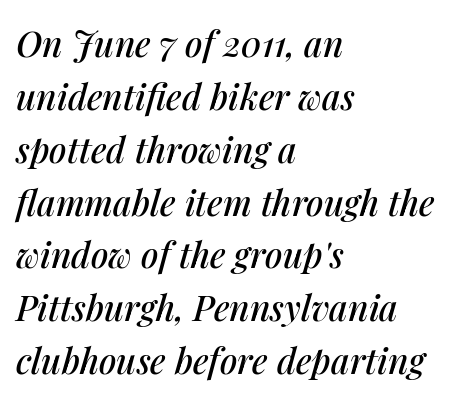
The type is set solid horizontally, with unmodified tracking. It's the slanting kind of type. In terms of leading, this rendering sits right in the middle. The space directly below the letters is spotless. Line beginnings align vertically; line endings do not.
